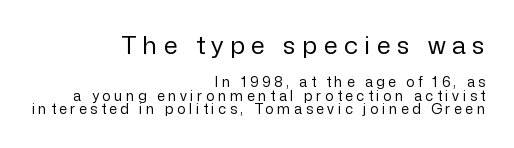
The image shows 25 px text type, upright; set right-aligned, tight line spacing (0.97x), unusually wide letter spacing (+0.26 em), not underlined; the first (top) block is 1.79x larger.
